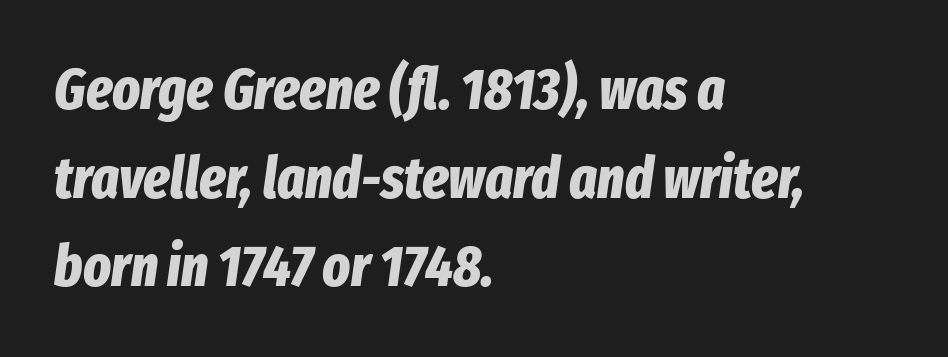
Q: Is the text bold? A: Yes.
Q: Is the text italic (slanted)? A: Yes, it leans right by about 8 degrees.
Q: Is the text underlined? A: No.
Q: How is the paragraph aligned? A: Left-aligned.
Q: Is the spacing between letters normal or unusually wide? A: Normal.
Q: Is the spacing between lines tight, normal or loose? A: Normal.
Q: Width (condensed, normal, or wide)? A: Condensed.
Q: Stroke contrast? A: Low.
Q: x-height? A: Medium.
Q: Monospaced? A: No.
